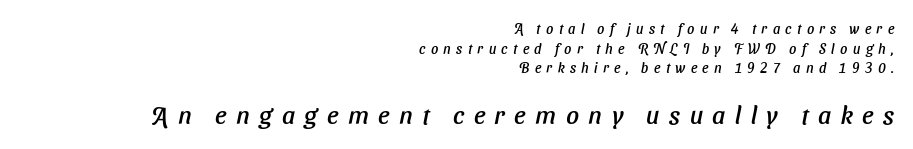
The image shows 25 px text type; set right-aligned, normal line spacing (1.41x), unusually wide letter spacing (+0.38 em), not underlined; the second (bottom) block is 1.79x larger.
